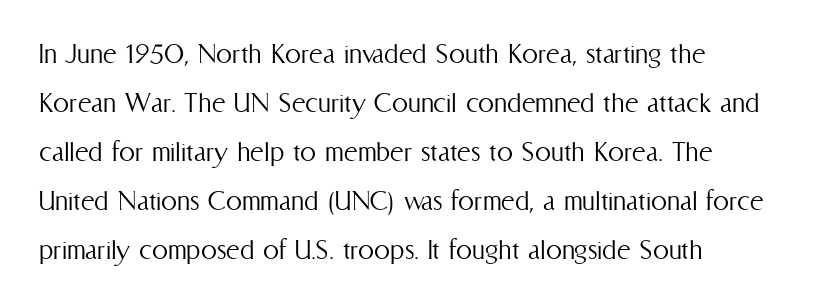
Q: Is the text bold? A: No.
Q: Is the text italic (slanted)? A: No, it is upright.
Q: Is the text underlined? A: No.
Q: How is the paragraph aligned? A: Left-aligned.
Q: Is the spacing between letters normal or unusually wide? A: Normal.
Q: Is the spacing between lines tight, normal or loose? A: Normal.
Q: Width (condensed, normal, or wide)? A: Condensed.
Q: Stroke contrast? A: Medium.
Q: x-height? A: Medium.
Q: Monospaced? A: No.
